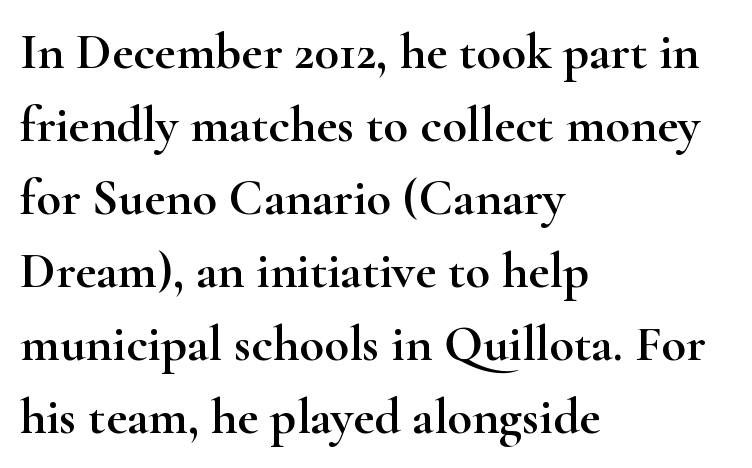
The image shows 51 px wide serif type, upright; set left-aligned, normal line spacing (1.43x), normal letter spacing, not underlined; high stroke contrast and a small x-height.
